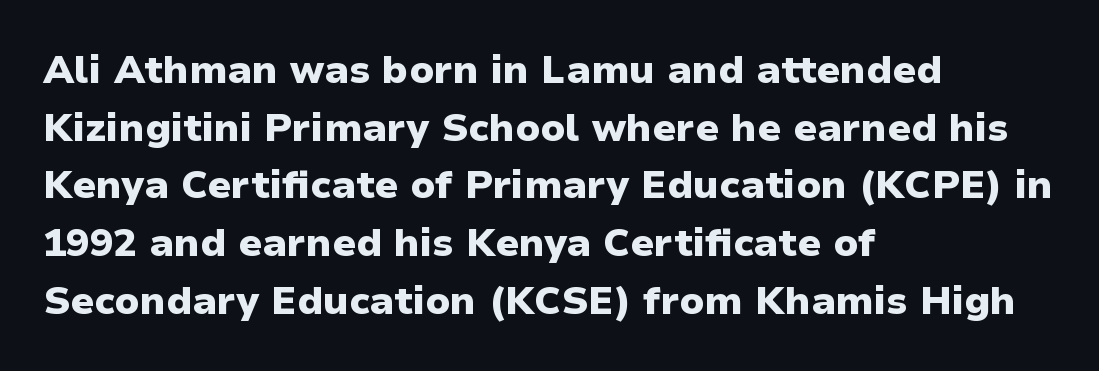
Q: Is the text bold? A: Yes.
Q: Is the text italic (slanted)? A: No, it is upright.
Q: Is the typeface a serif or a sans-serif typeface? A: Sans-serif.
Q: Is the text underlined? A: No.
Q: How is the paragraph aligned? A: Left-aligned.
Q: Is the spacing between letters normal or unusually wide? A: Normal.
Q: Is the spacing between lines tight, normal or loose? A: Normal.
Q: Width (condensed, normal, or wide)? A: Normal.
Q: Stroke contrast? A: Low.
Q: x-height? A: Medium.
Q: Monospaced? A: No.
